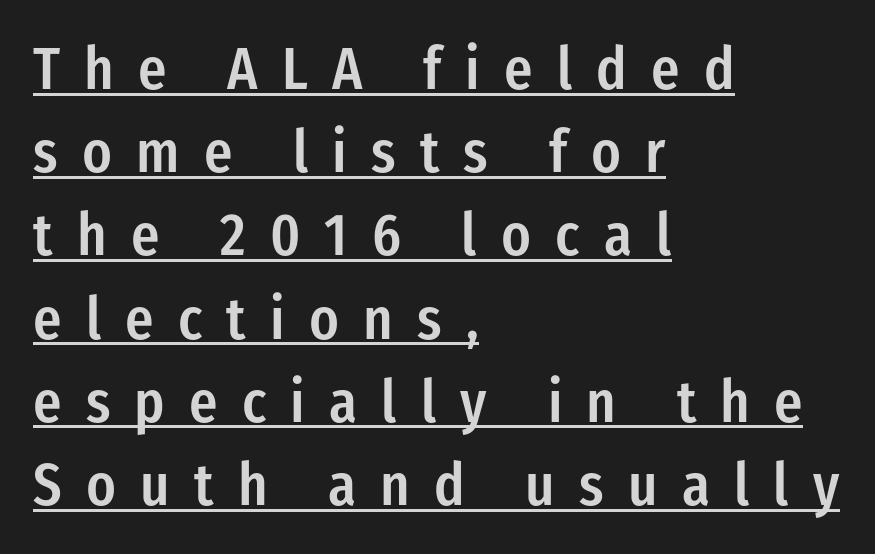
Q: Is the text bold? A: Semi-bold.
Q: Is the text italic (slanted)? A: No, it is upright.
Q: Is the typeface a serif or a sans-serif typeface? A: Sans-serif.
Q: Is the text underlined? A: Yes.
Q: How is the paragraph aligned? A: Left-aligned.
Q: Is the spacing between letters normal or unusually wide? A: Unusually wide.
Q: Is the spacing between lines tight, normal or loose? A: Normal.
Q: Width (condensed, normal, or wide)? A: Condensed.
Q: Stroke contrast? A: Low.
Q: x-height? A: Medium.
Q: Monospaced? A: No.
